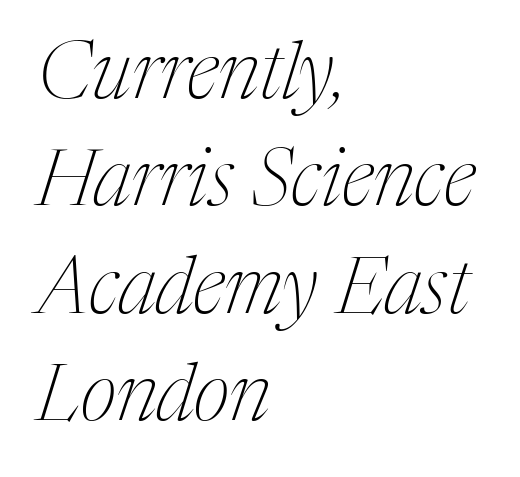
The image shows 79 px thin, condensed serif type, italic (leaning right); set left-aligned, normal line spacing (1.36x), normal letter spacing, not underlined; medium stroke contrast and a medium x-height.
